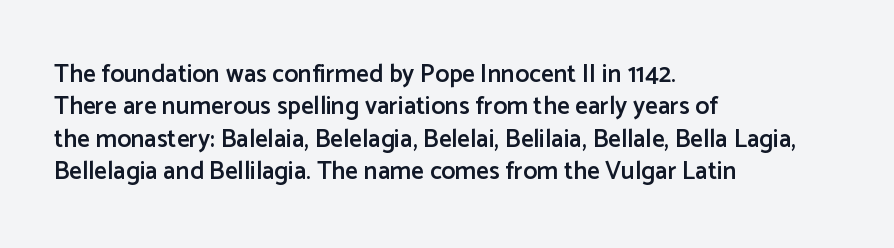
The image shows 25 px text type, upright; set left-aligned, normal line spacing (1.3x), normal letter spacing, not underlined.
